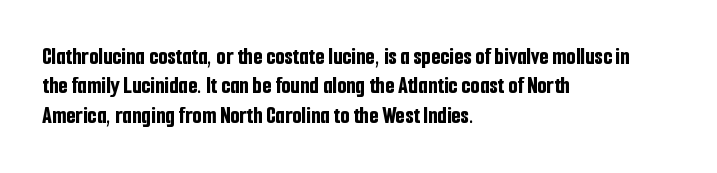
Check the space under the baseline: it is left empty. Words appear dense and cohesive because spacing is normal. Summary of weight: heavy, a full bold. Caption: multi-line text, flush left, ragged right.
